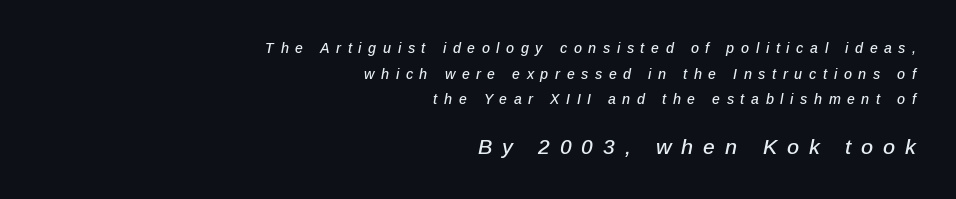
There is plenty of visible air inserted between adjacent glyphs. Type without underlining. Top chunk: small. Bottom chunk: large. The typography opts for an oblique posture over an upright one. In CSS terms this would be text-align: right.
